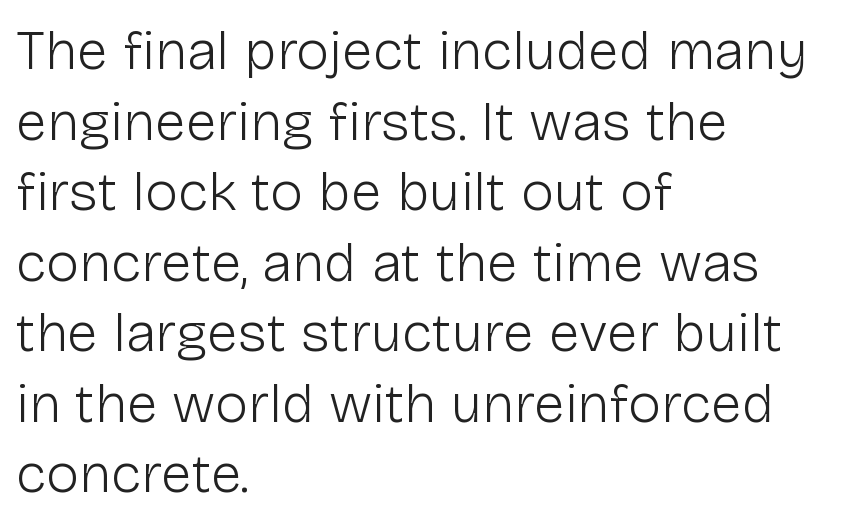
The image shows 56 px light sans-serif type, upright; set left-aligned, normal line spacing (1.26x), normal letter spacing, not underlined; low stroke contrast and a medium x-height.
